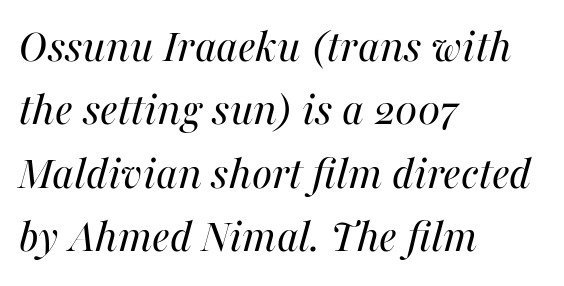
{"italic": "yes", "lean": "right", "slant_degrees": 16, "bold": "no", "weight": "regular", "width": "normal", "stroke_contrast": "medium", "x_height": "medium", "monospaced": "no", "underline": "no", "align": "left", "line_spacing": "normal", "line_spacing_ratio": 1.32, "letter_spacing": "normal", "letter_spacing_em": 0.0, "glyph_px": 48}
